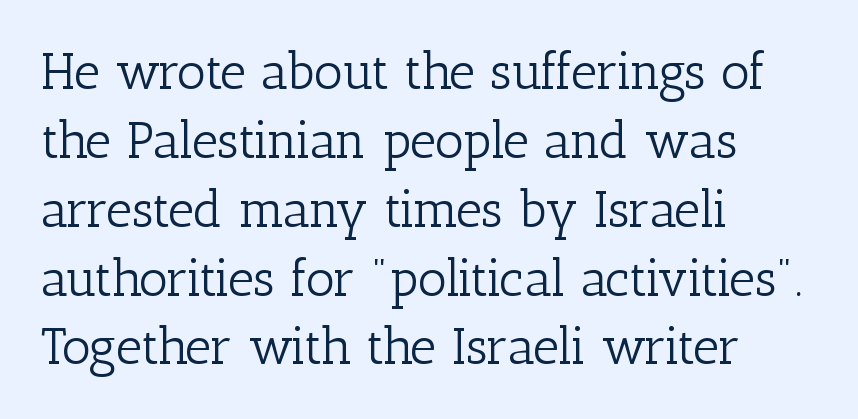
The image shows 51 px light serif type, upright; set left-aligned, normal line spacing (1.35x), normal letter spacing, not underlined; low stroke contrast and a medium x-height.
